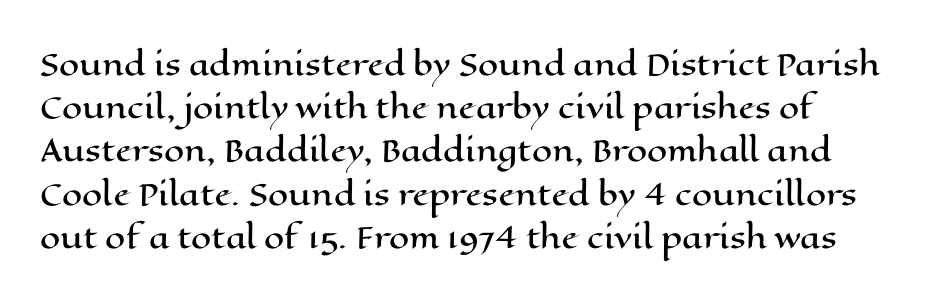
The image shows 29 px wide type, upright; set left-aligned, normal line spacing (1.49x), normal letter spacing, not underlined; high stroke contrast and a medium x-height.
